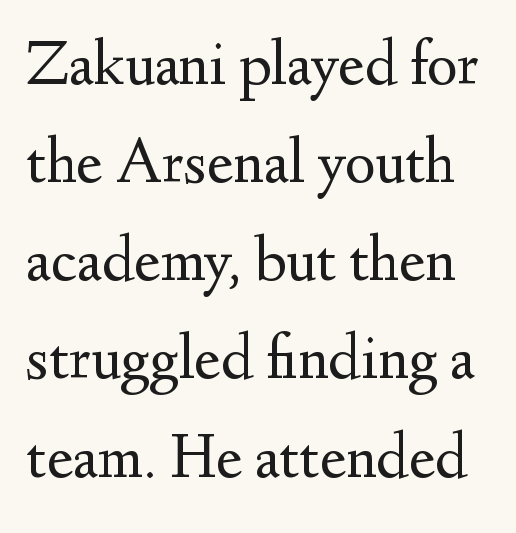
Weight: in the light-to-regular range. The lettering stays uniformly vertical, giving the passage a roman look. The gap between lines stays unmarked. Type style note: has serifs. The passage shown has conventional tracking throughout. Proportional: the letters do not fall into vertical columns.
